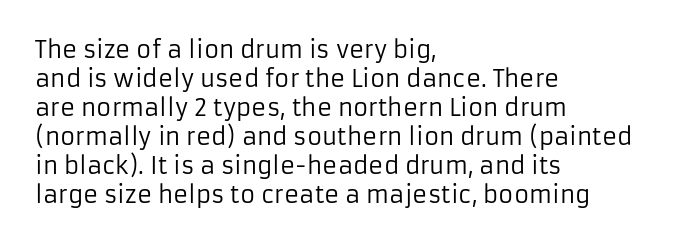
Q: Is the text bold? A: No.
Q: Is the text italic (slanted)? A: No, it is upright.
Q: Is the text underlined? A: No.
Q: How is the paragraph aligned? A: Left-aligned.
Q: Is the spacing between letters normal or unusually wide? A: Normal.
Q: Is the spacing between lines tight, normal or loose? A: Normal.
